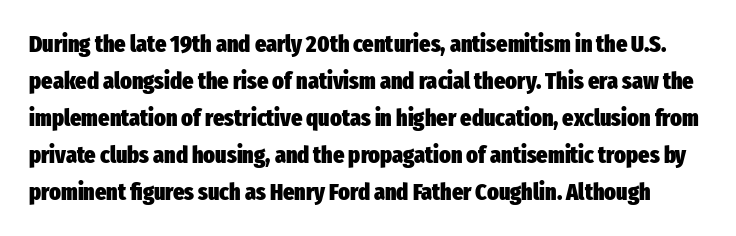
{"italic": "no", "bold": "yes", "underline": "no", "line_spacing": "normal", "line_spacing_ratio": 1.54, "letter_spacing": "normal", "letter_spacing_em": 0.0, "glyph_px": 24}
